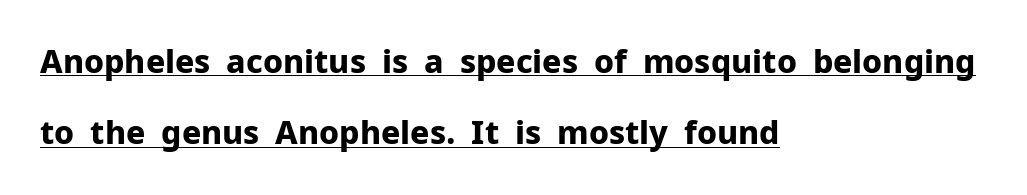
Is the letter spacing exaggerated? No — it looks like the ordinary default. Note the varied advance widths — an 'i' is clearly narrower than an 'm'. If you drew a ruler down the left edge, every line would touch it. The rendering uses a large line-height, opening up the rows. Typesetter's note: full bold, strokes at maximum text heaviness.
